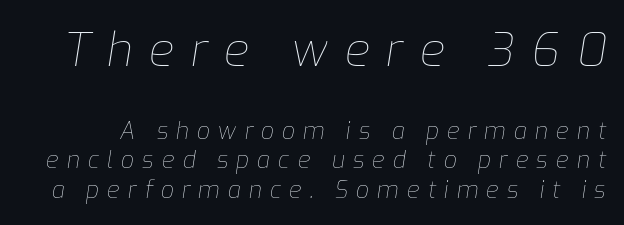
Q: Is the text bold? A: No.
Q: Is the text italic (slanted)? A: Yes, it leans right by about 9 degrees.
Q: Is the text underlined? A: No.
Q: Is the spacing between letters normal or unusually wide? A: Unusually wide.
Q: Is the spacing between lines tight, normal or loose? A: Normal.
Q: Which block of text is set in a larger size, the first (top) or the second (bottom)? A: The first (top) one.
Q: Width (condensed, normal, or wide)? A: Normal.
Q: Stroke contrast? A: Low.
Q: x-height? A: Medium.
Q: Monospaced? A: No.
